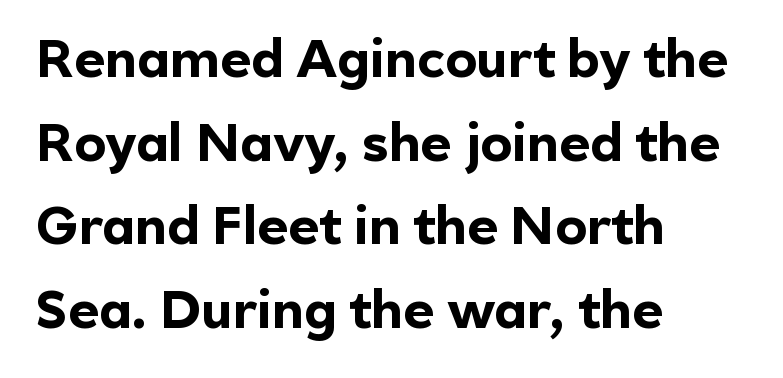
Q: Is the text bold? A: Yes.
Q: Is the text italic (slanted)? A: No, it is upright.
Q: Is the typeface a serif or a sans-serif typeface? A: Sans-serif.
Q: Is the text underlined? A: No.
Q: How is the paragraph aligned? A: Left-aligned.
Q: Is the spacing between letters normal or unusually wide? A: Normal.
Q: Is the spacing between lines tight, normal or loose? A: Normal.
Q: Width (condensed, normal, or wide)? A: Normal.
Q: x-height? A: Medium.
Q: Monospaced? A: No.
